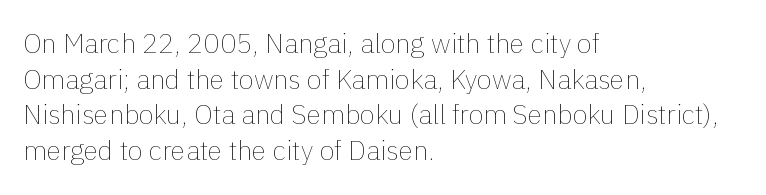
{"italic": "no", "bold": "no", "underline": "no", "align": "left", "line_spacing": "normal", "line_spacing_ratio": 1.32, "letter_spacing": "normal", "letter_spacing_em": 0.0, "glyph_px": 27}
